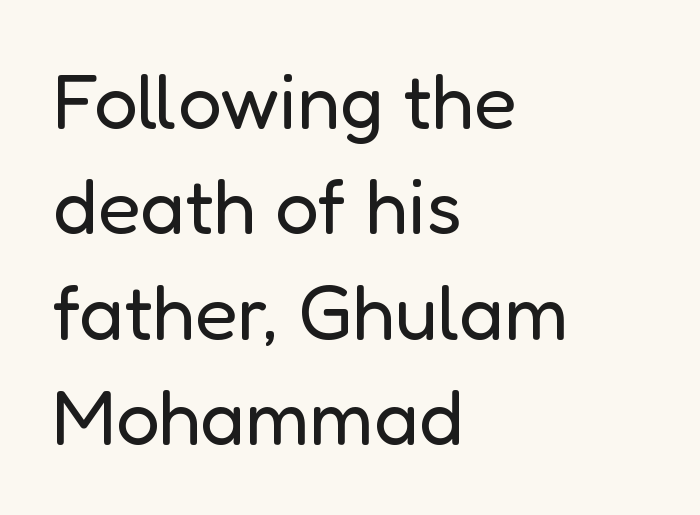
The image shows 78 px regular-weight sans-serif type, upright; set left-aligned, normal line spacing (1.35x), normal letter spacing, not underlined; low stroke contrast and a medium x-height.
